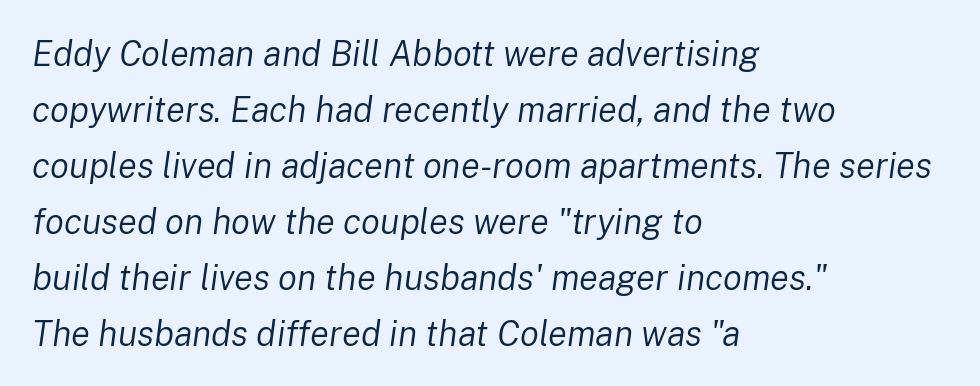
Is the type slanted? Yes — the strokes lean at a clear angle. These lines are rendered in a variable-pitch font. Horizontally, the lines are justified to the leading edge only. The strokes are not fattened; the text isn't bold. Successive baselines arrive at the customary interval. Underlining? Definitely not there.
